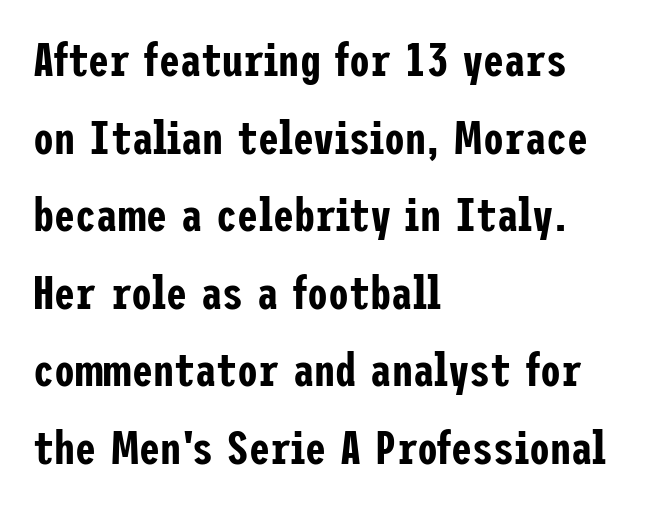
The image shows 47 px condensed sans-serif type, upright; set left-aligned, normal line spacing (1.65x), normal letter spacing, not underlined; low stroke contrast and a medium x-height.
